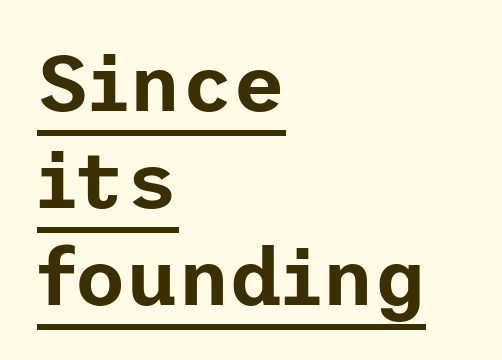
The image shows 80 px sans-serif type, upright; set left-aligned, line spacing 1.21x, normal letter spacing, underlined; low stroke contrast and a medium x-height.
